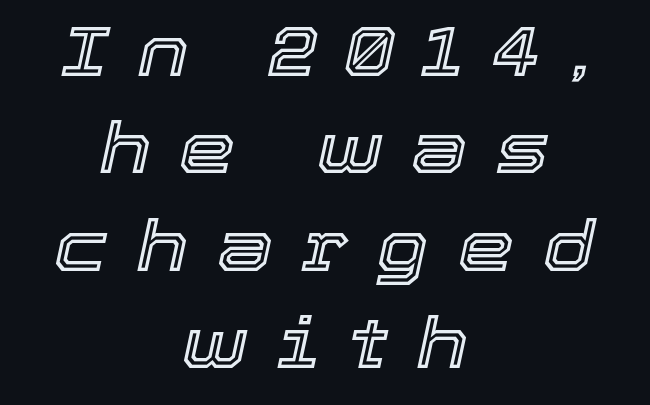
Q: Is the text italic (slanted)? A: Yes, it leans right by about 12 degrees.
Q: Is the text underlined? A: No.
Q: How is the paragraph aligned? A: Centered.
Q: Is the spacing between letters normal or unusually wide? A: Unusually wide.
Q: Is the spacing between lines tight, normal or loose? A: Normal.
Q: Width (condensed, normal, or wide)? A: Normal.
Q: x-height? A: Medium.
Q: Monospaced? A: No.
